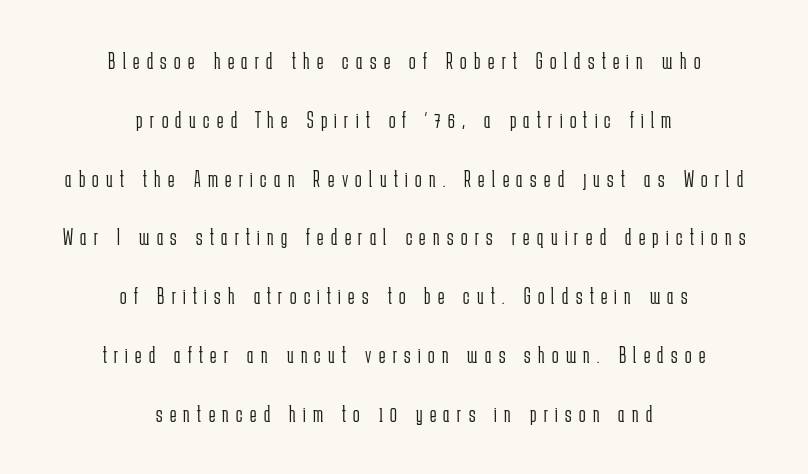
{"italic": "no", "bold": "no", "underline": "no", "align": "center", "line_spacing": "loose", "line_spacing_ratio": 2.45, "letter_spacing": "wide", "letter_spacing_em": 0.31, "glyph_px": 24}
